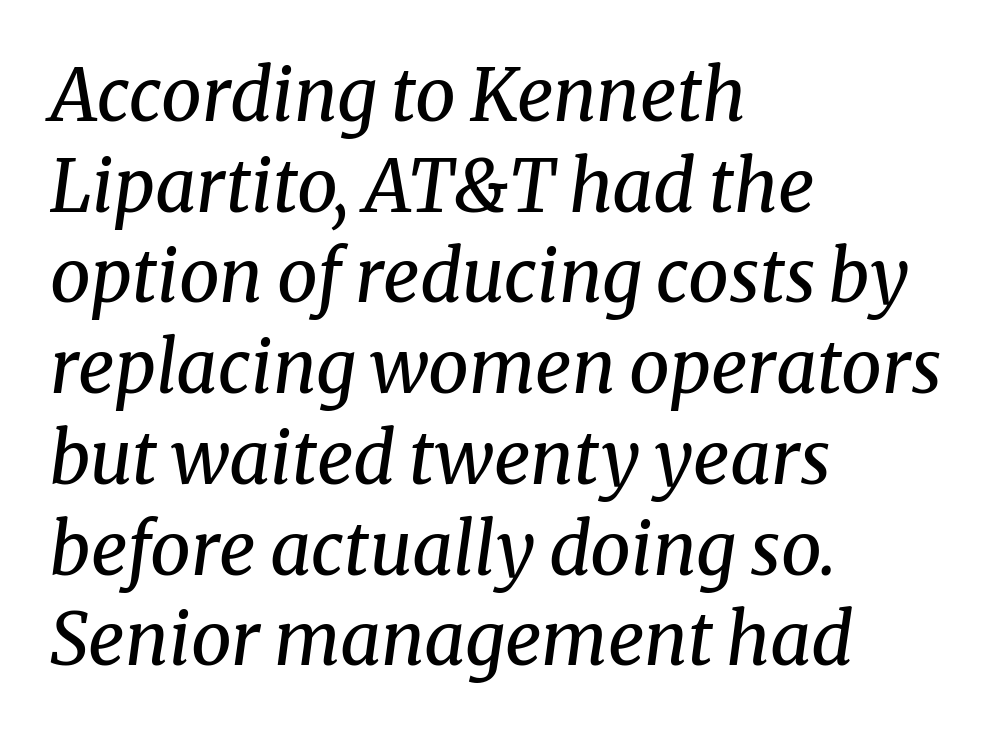
Looks like regular typesetting: each glyph gets only the width it needs. The space between consecutive lines is moderate. Underline: absent. Is the stroke heavy? The answer is a plain regular-or-lighter.
